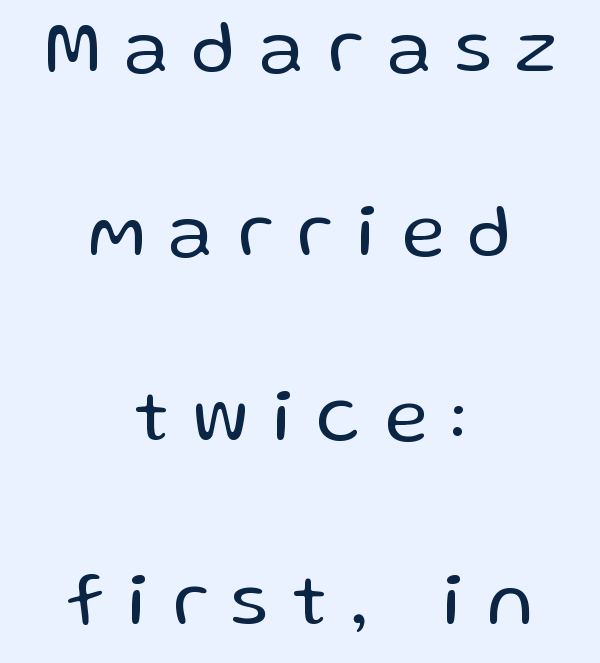
{"serif": "no", "italic": "no", "bold": "no", "weight": "regular", "width": "normal", "stroke_contrast": "low", "x_height": "medium", "monospaced": "no", "underline": "no", "align": "center", "line_spacing": "loose", "line_spacing_ratio": 2.46, "letter_spacing": "wide", "letter_spacing_em": 0.33, "glyph_px": 75}
